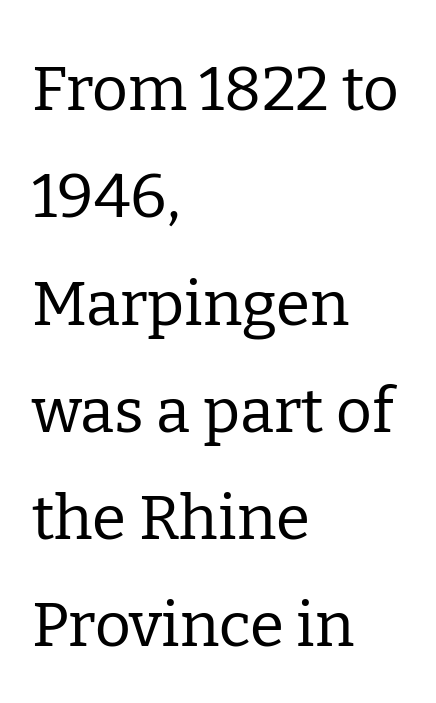
The string is rendered with underlining switched off. The passage shown is typeset with a serif family. Spacing verdict: proportional, widths tailored to each character. Every character sits straight up, as roman type does. Observe the ordinary spacing: letters are neighbours, not strangers. Letters have the restrained weight of plain body copy at most.
